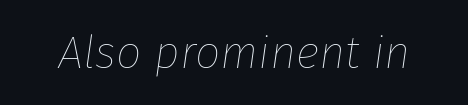
Q: Is the text bold? A: No.
Q: Is the text italic (slanted)? A: Yes, it leans right by about 8 degrees.
Q: Is the text underlined? A: No.
Q: Is the spacing between letters normal or unusually wide? A: Normal.
Q: Width (condensed, normal, or wide)? A: Normal.
Q: Stroke contrast? A: Low.
Q: x-height? A: Medium.
Q: Monospaced? A: No.
